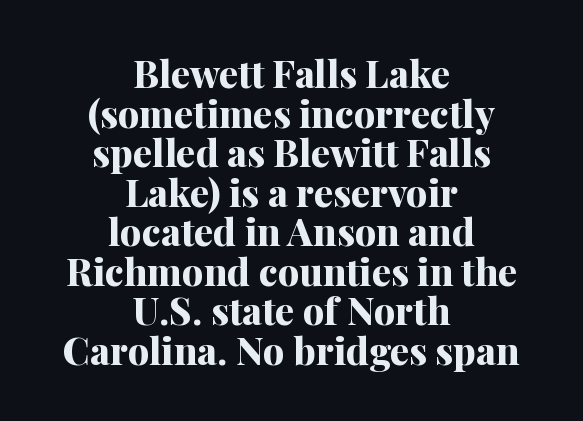
The image shows 38 px bold serif type, upright; set centered, tight line spacing (1.04x), normal letter spacing, not underlined; medium stroke contrast and a medium x-height.
